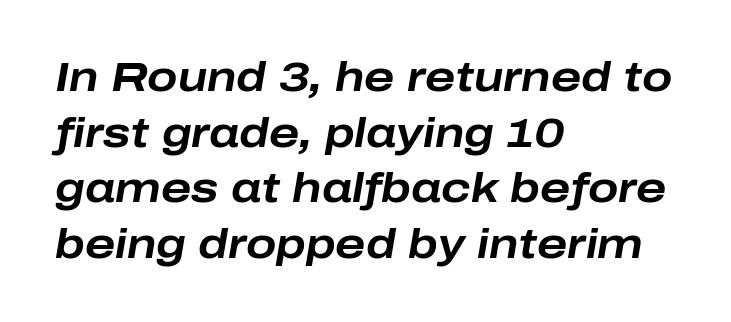
The image shows 40 px bold, wide type, italic (leaning right); set left-aligned, normal line spacing (1.39x), normal letter spacing, not underlined; low stroke contrast and a medium x-height.
